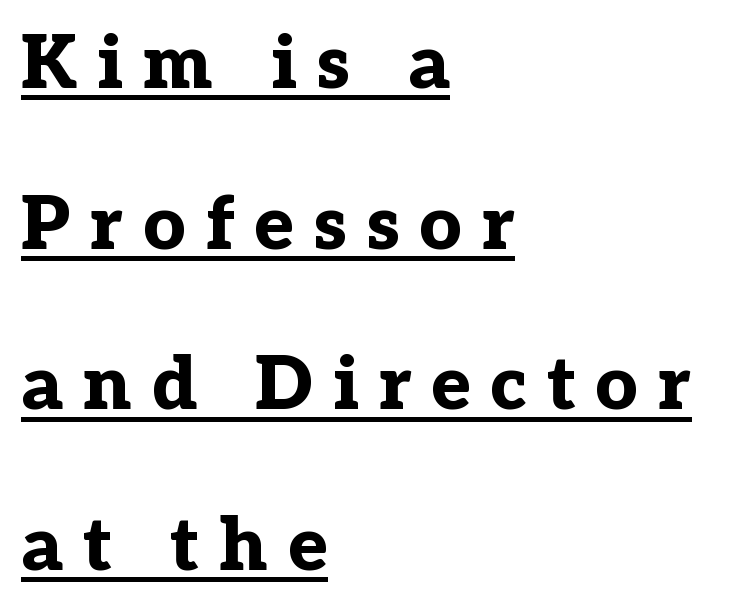
{"serif": "yes", "italic": "no", "bold": "yes", "weight": "bold", "width": "normal", "stroke_contrast": "low", "x_height": "medium", "monospaced": "no", "underline": "yes", "align": "left", "line_spacing": "loose", "line_spacing_ratio": 2.17, "letter_spacing": "wide", "letter_spacing_em": 0.27, "glyph_px": 74}
